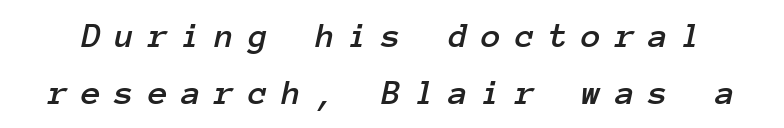
The image shows 36 px text type, italic (leaning right), monospaced; set normal line spacing (1.58x), unusually wide letter spacing (+0.38 em), not underlined; low stroke contrast and a medium x-height.
